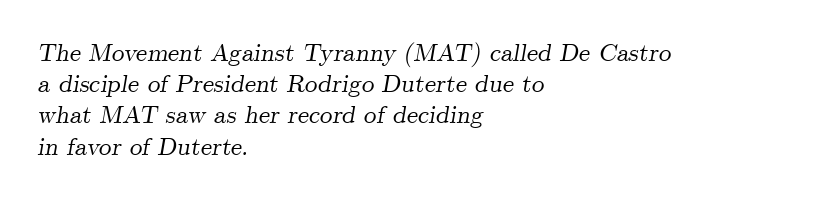
{"italic": "yes", "lean": "right", "slant_degrees": 9, "underline": "no", "align": "left", "line_spacing": "normal", "line_spacing_ratio": 1.25, "letter_spacing": "normal", "letter_spacing_em": 0.0, "glyph_px": 25}
